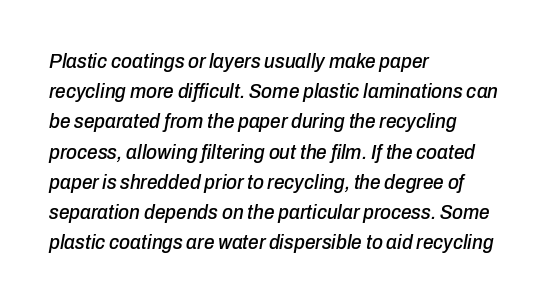
Q: Is the text italic (slanted)? A: Yes, it leans right by about 10 degrees.
Q: Is the text underlined? A: No.
Q: How is the paragraph aligned? A: Left-aligned.
Q: Is the spacing between letters normal or unusually wide? A: Normal.
Q: Is the spacing between lines tight, normal or loose? A: Normal.
